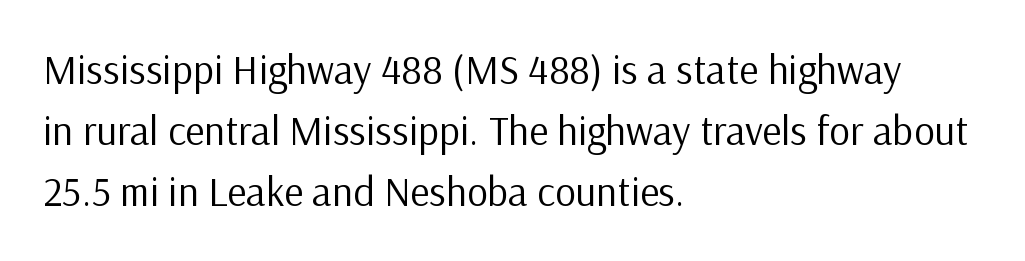
This sample has the flowing, uneven cadence of proportional lettering. This is sans-serif lettering, the kind often seen on screens and signage. This rendering leaves character spacing at its baseline value. The font's upright variant was chosen for this text. Horizontal bands of white between lines are of average thickness.
